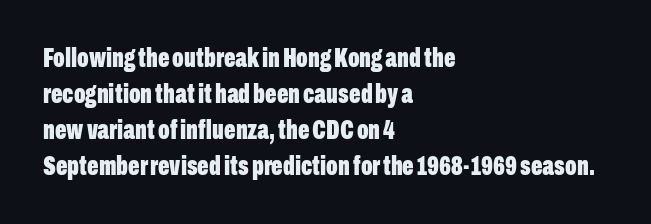
{"italic": "no", "bold": "yes", "underline": "no", "align": "left", "line_spacing": "normal", "line_spacing_ratio": 1.33, "letter_spacing": "normal", "letter_spacing_em": 0.0, "glyph_px": 27}
